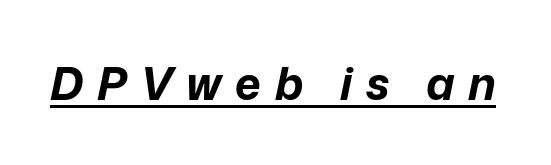
{"italic": "yes", "lean": "right", "slant_degrees": 12, "bold": "yes", "weight": "bold", "width": "normal", "stroke_contrast": "low", "x_height": "medium", "monospaced": "no", "underline": "yes", "letter_spacing": "wide", "letter_spacing_em": 0.3, "glyph_px": 45}
